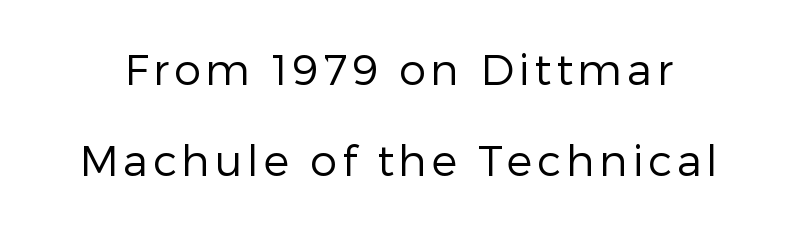
Q: Is the text bold? A: No.
Q: Is the text italic (slanted)? A: No, it is upright.
Q: Is the typeface a serif or a sans-serif typeface? A: Sans-serif.
Q: Is the text underlined? A: No.
Q: Is the spacing between lines tight, normal or loose? A: Loose.
Q: Width (condensed, normal, or wide)? A: Normal.
Q: Stroke contrast? A: Low.
Q: x-height? A: Medium.
Q: Monospaced? A: No.
